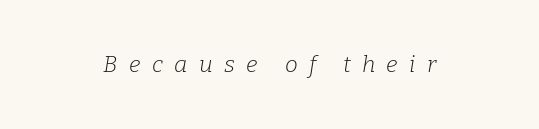
Q: Is the text bold? A: No.
Q: Is the text italic (slanted)? A: Yes, it leans right by about 9 degrees.
Q: Is the text underlined? A: No.
Q: Is the spacing between letters normal or unusually wide? A: Unusually wide.
